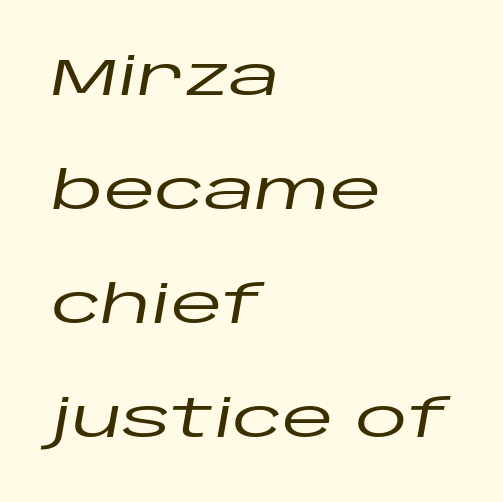
Line beginnings align vertically; line endings do not. In terms of letterspacing, this is plain default setting. You could not count columns in this text — the font is proportionally spaced. A typesetter would call this leading open, well beyond the default. Nobody drew a line under any word here.
